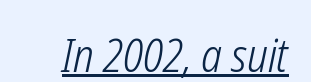
Q: Is the text bold? A: No.
Q: Is the text italic (slanted)? A: Yes, it leans right by about 12 degrees.
Q: Is the text underlined? A: Yes.
Q: Is the spacing between letters normal or unusually wide? A: Normal.
Q: Width (condensed, normal, or wide)? A: Condensed.
Q: Stroke contrast? A: Low.
Q: x-height? A: Medium.
Q: Monospaced? A: No.
